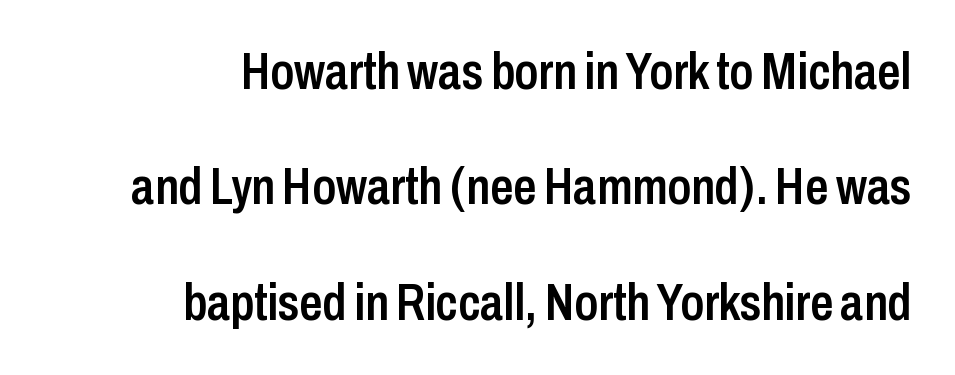
Q: Is the text bold? A: Semi-bold.
Q: Is the text italic (slanted)? A: No, it is upright.
Q: Is the typeface a serif or a sans-serif typeface? A: Sans-serif.
Q: Is the text underlined? A: No.
Q: How is the paragraph aligned? A: Right-aligned.
Q: Is the spacing between letters normal or unusually wide? A: Normal.
Q: Is the spacing between lines tight, normal or loose? A: Loose.
Q: Width (condensed, normal, or wide)? A: Condensed.
Q: Stroke contrast? A: Low.
Q: x-height? A: Medium.
Q: Monospaced? A: No.
